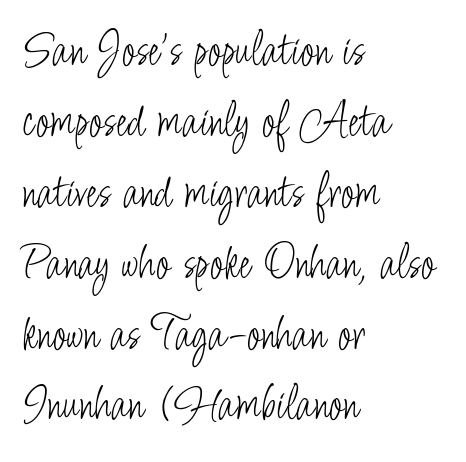
Q: Is the text bold? A: No.
Q: Is the text italic (slanted)? A: Yes.
Q: Is the typeface a serif or a sans-serif typeface? A: Sans-serif.
Q: Is the text underlined? A: No.
Q: How is the paragraph aligned? A: Left-aligned.
Q: Is the spacing between letters normal or unusually wide? A: Normal.
Q: Is the spacing between lines tight, normal or loose? A: Normal.
Q: Width (condensed, normal, or wide)? A: Condensed.
Q: Stroke contrast? A: Low.
Q: x-height? A: Small.
Q: Monospaced? A: No.
